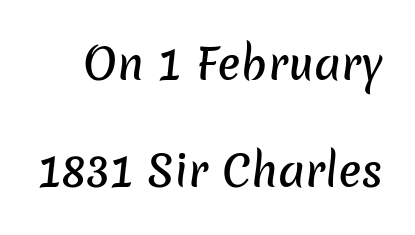
Q: Is the typeface a serif or a sans-serif typeface? A: Sans-serif.
Q: Is the text underlined? A: No.
Q: Is the spacing between letters normal or unusually wide? A: Normal.
Q: Is the spacing between lines tight, normal or loose? A: Loose.
Q: Width (condensed, normal, or wide)? A: Normal.
Q: Stroke contrast? A: Low.
Q: x-height? A: Medium.
Q: Monospaced? A: No.
